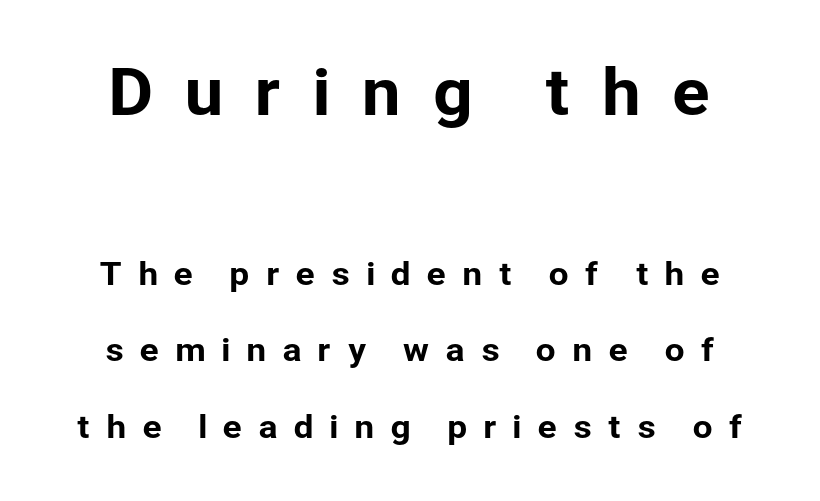
What kind of face is this? One without serifs — a sans. Italic? Not at all — the glyphs are vertical. The space beneath each line is pristine and unruled. The tracking reads as deliberately expanded to a designer's eye. Looks like regular typesetting: each glyph gets only the width it needs. These lines stand farther apart than default settings would place them.
